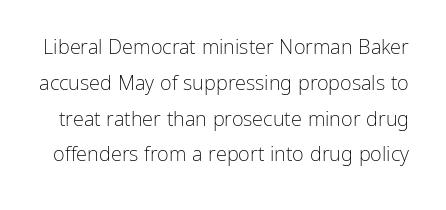
{"italic": "no", "bold": "no", "underline": "no", "line_spacing_ratio": 1.79, "letter_spacing": "normal", "letter_spacing_em": 0.0, "glyph_px": 20}
